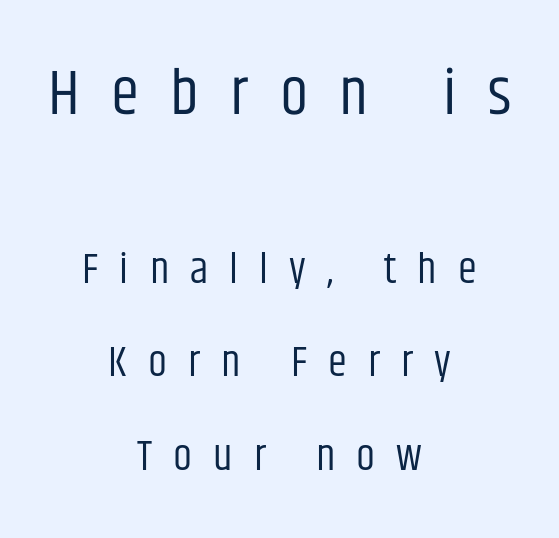
Between one letter and the next there's a generous, obvious gap. Where is the straight margin? There isn't one; the lines are centered. The letters in the upper block stand taller than those in the block below. Style check: upright. Stroke thickness stays within the range of a standard reading face or lighter. This sample uses a sans-serif face.
